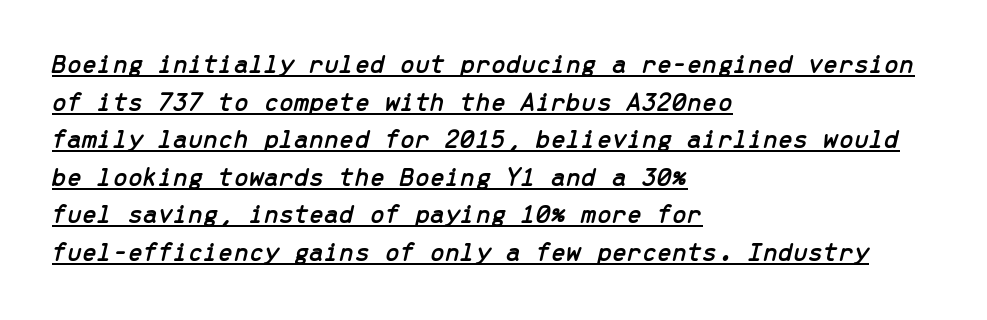
{"italic": "yes", "lean": "right", "slant_degrees": 13, "underline": "yes", "align": "left", "line_spacing": "normal", "line_spacing_ratio": 1.39, "letter_spacing": "normal", "letter_spacing_em": 0.0, "glyph_px": 27}
